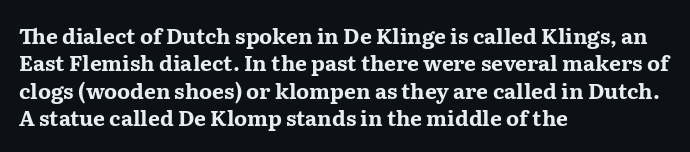
Q: Is the text bold? A: Yes.
Q: Is the text italic (slanted)? A: No, it is upright.
Q: Is the text underlined? A: No.
Q: How is the paragraph aligned? A: Left-aligned.
Q: Is the spacing between letters normal or unusually wide? A: Normal.
Q: Is the spacing between lines tight, normal or loose? A: Normal.
